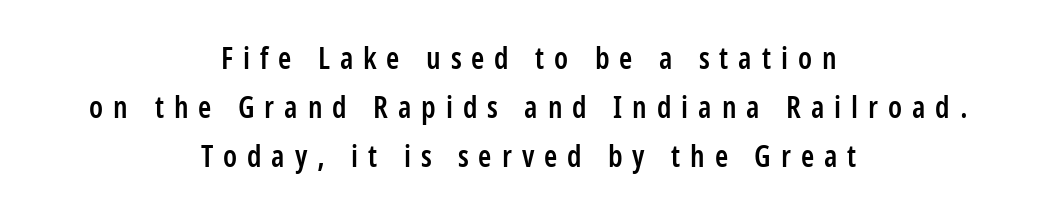
The passage shown is not underscored anywhere. Serif or sans? Sans — the stroke terminals are bare. The line texture is sparse and dotted thanks to wide tracking. The paragraph shown floats in the horizontal middle. Is this a fixed-width face? No — the glyphs have proportional, varying widths. Every character sits straight up, as roman type does.
